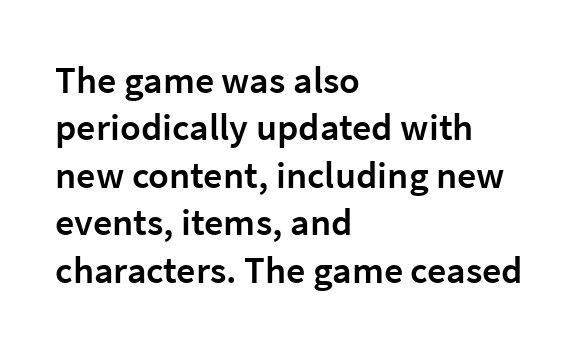
{"serif": "no", "italic": "no", "bold": "semi", "weight": "semibold", "width": "normal", "stroke_contrast": "low", "x_height": "medium", "monospaced": "no", "underline": "no", "align": "left", "line_spacing": "normal", "line_spacing_ratio": 1.25, "letter_spacing": "normal", "letter_spacing_em": 0.0, "glyph_px": 38}
